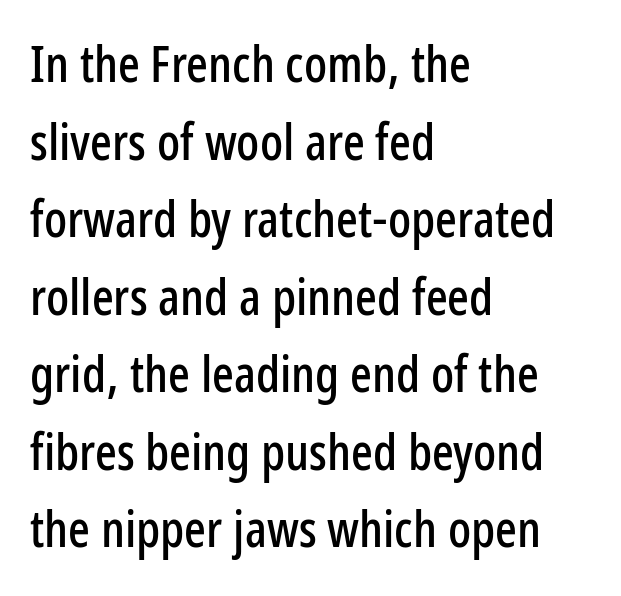
Line starts are locked; line ends wander. Glance below the letters and you will spot only blank space. This is the regular roman posture of the typeface. I'd call this a sans setting — the letters go barefoot. The block of text has a typical density, with ordinary space between rows.
